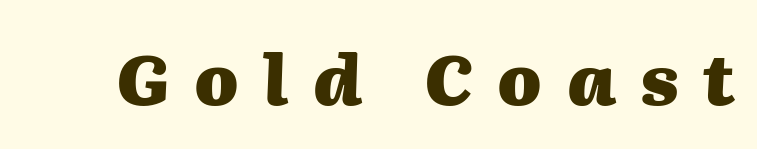
{"italic": "yes", "lean": "right", "slant_degrees": 2, "bold": "yes", "weight": "heavy", "width": "normal", "stroke_contrast": "medium", "x_height": "medium", "monospaced": "no", "underline": "no", "letter_spacing": "wide", "letter_spacing_em": 0.35, "glyph_px": 70}
